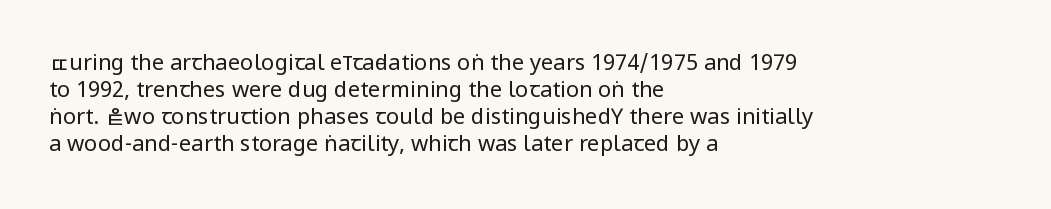
Q: Is the text bold? A: No.
Q: Is the text italic (slanted)? A: No, it is upright.
Q: Is the text underlined? A: No.
Q: How is the paragraph aligned? A: Left-aligned.
Q: Is the spacing between letters normal or unusually wide? A: Normal.
